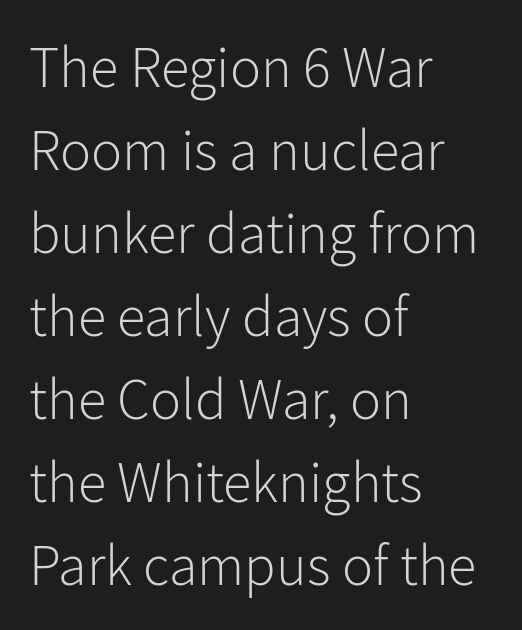
Bare-footed words on every line. Character widths vary here, with narrow letters taking less room than wide ones. The lines in this sample share a left origin and differ only in where they stop. Heft: none added — not bold. The letters stand straight up with perfectly vertical stems.
